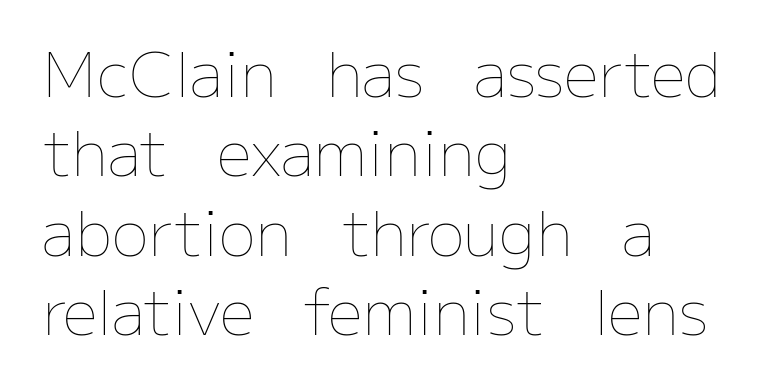
Q: Is the text bold? A: No.
Q: Is the text italic (slanted)? A: No, it is upright.
Q: Is the text underlined? A: No.
Q: How is the paragraph aligned? A: Left-aligned.
Q: Is the spacing between letters normal or unusually wide? A: Normal.
Q: Is the spacing between lines tight, normal or loose? A: Normal.
Q: Width (condensed, normal, or wide)? A: Normal.
Q: Stroke contrast? A: Low.
Q: x-height? A: Medium.
Q: Monospaced? A: No.
